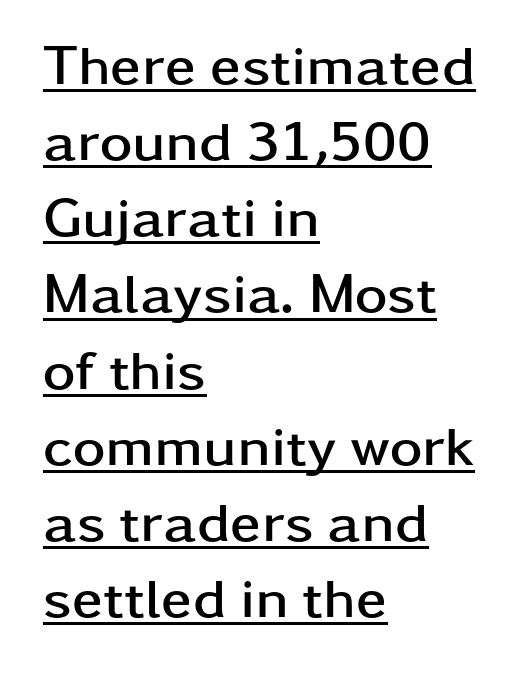
The image shows 56 px semibold, wide sans-serif type, upright; set left-aligned, normal line spacing (1.36x), normal letter spacing, underlined; low stroke contrast and a medium x-height.
